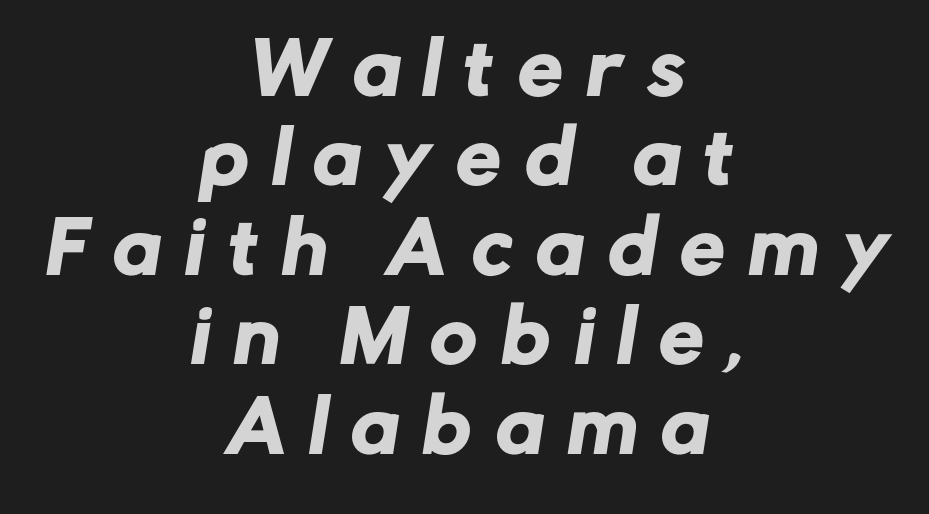
Q: Is the typeface a serif or a sans-serif typeface? A: Sans-serif.
Q: Is the text underlined? A: No.
Q: How is the paragraph aligned? A: Centered.
Q: Is the spacing between letters normal or unusually wide? A: Unusually wide.
Q: Is the spacing between lines tight, normal or loose? A: Normal.
Q: Width (condensed, normal, or wide)? A: Normal.
Q: Stroke contrast? A: Low.
Q: x-height? A: Medium.
Q: Monospaced? A: No.
